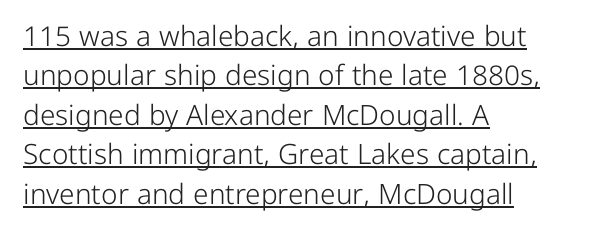
The image shows 28 px light sans-serif type, upright; set left-aligned, normal line spacing (1.41x), normal letter spacing, underlined; low stroke contrast and a medium x-height.
